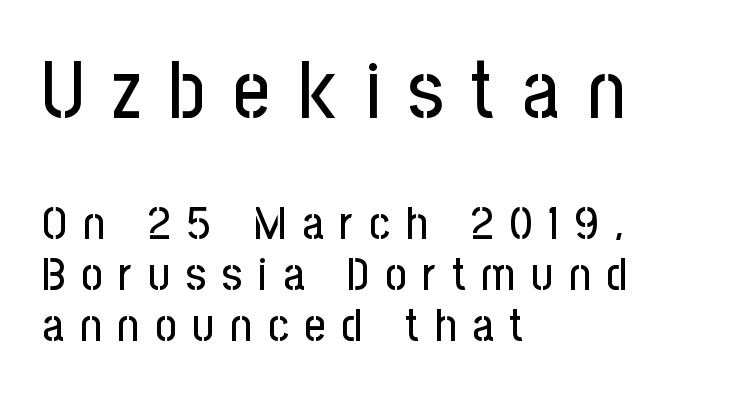
Q: Is the text italic (slanted)? A: No, it is upright.
Q: Is the typeface a serif or a sans-serif typeface? A: Sans-serif.
Q: Is the text underlined? A: No.
Q: How is the paragraph aligned? A: Left-aligned.
Q: Is the spacing between letters normal or unusually wide? A: Unusually wide.
Q: Is the spacing between lines tight, normal or loose? A: Tight.
Q: Which block of text is set in a larger size, the first (top) or the second (bottom)? A: The first (top) one.
Q: Width (condensed, normal, or wide)? A: Condensed.
Q: Stroke contrast? A: Low.
Q: x-height? A: Medium.
Q: Monospaced? A: No.
